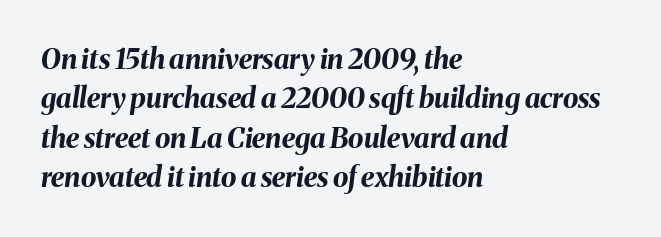
{"italic": "yes", "lean": "right", "slant_degrees": 8, "bold": "yes", "weight": "bold", "width": "normal", "stroke_contrast": "medium", "x_height": "medium", "monospaced": "no", "underline": "no", "align": "left", "line_spacing": "normal", "line_spacing_ratio": 1.41, "letter_spacing": "normal", "letter_spacing_em": 0.0, "glyph_px": 28}
